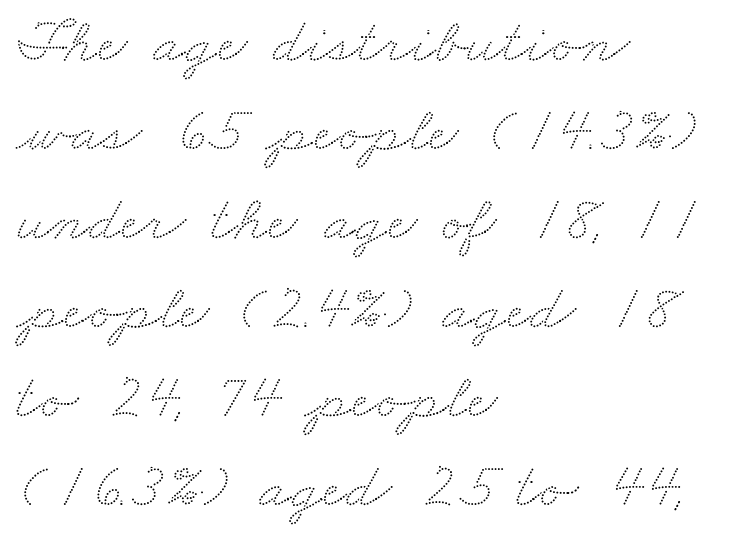
{"width": "wide", "stroke_contrast": "low", "x_height": "small", "monospaced": "no", "underline": "no", "align": "left", "line_spacing": "normal", "line_spacing_ratio": 1.37, "letter_spacing": "normal", "letter_spacing_em": 0.0, "glyph_px": 65}
